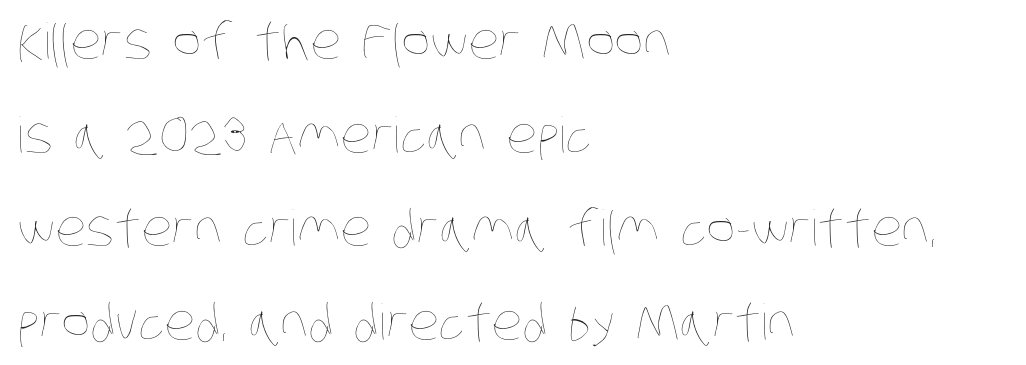
Q: Is the text bold? A: No.
Q: Is the text underlined? A: No.
Q: How is the paragraph aligned? A: Left-aligned.
Q: Is the spacing between letters normal or unusually wide? A: Normal.
Q: Is the spacing between lines tight, normal or loose? A: Loose.
Q: Width (condensed, normal, or wide)? A: Condensed.
Q: Stroke contrast? A: Low.
Q: x-height? A: Large.
Q: Monospaced? A: No.
